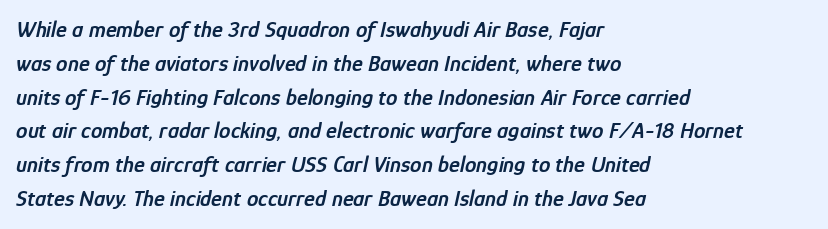
Q: Is the text bold? A: Semi-bold.
Q: Is the text italic (slanted)? A: Yes, it leans right by about 12 degrees.
Q: Is the text underlined? A: No.
Q: How is the paragraph aligned? A: Left-aligned.
Q: Is the spacing between letters normal or unusually wide? A: Normal.
Q: Is the spacing between lines tight, normal or loose? A: Normal.
